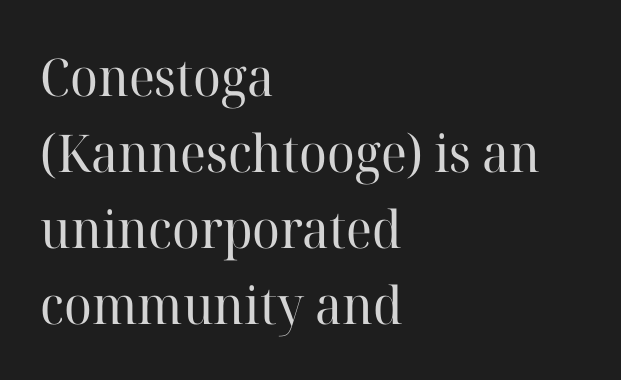
The image shows 52 px regular-weight serif type, upright; set left-aligned, normal line spacing (1.46x), normal letter spacing, not underlined; high stroke contrast and a medium x-height.
